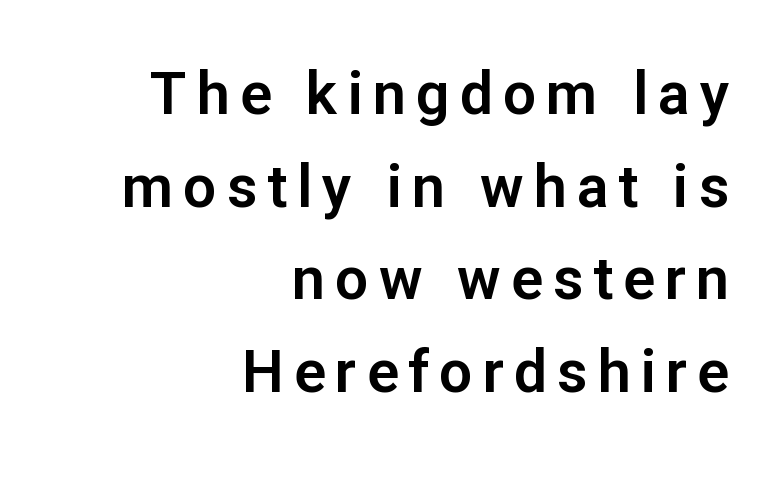
Regarding serifs, this sample does without them. Type without underlining. Unlike italic type, these characters show no tilt at all. Is this a fixed-width face? No — the glyphs have proportional, varying widths. The rows are spaced the way most documents space them. One-word summary of the alignment: right.
